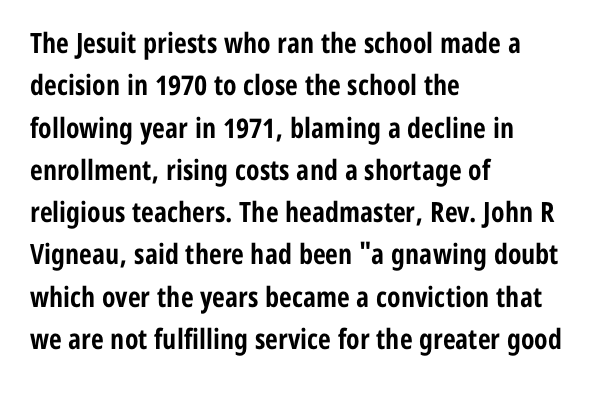
Upright lettering throughout. The typesetter chose a ragged-right arrangement here. This sample uses plain, unmodified letter spacing. These lines are composed in type without serifs.
